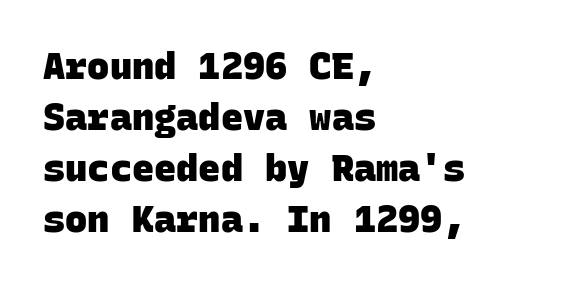
The image shows 37 px heavy sans-serif type, monospaced; set left-aligned, normal line spacing (1.38x), normal letter spacing, not underlined; low stroke contrast and a large x-height.
